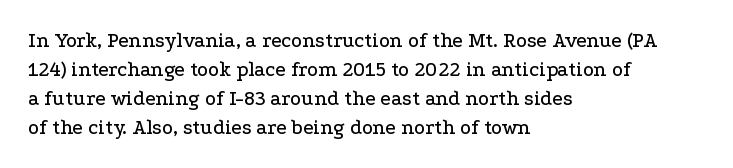
Does the leading feel generous? No, just average. Nobody touched the tracking dial on this one. This is the regular roman posture of the typeface. Visually the block forms a straight wall on the left and a jagged coastline on the right.
